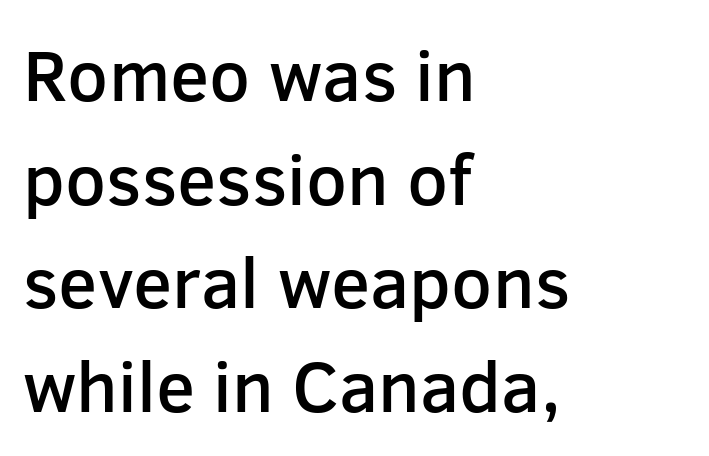
The image shows 72 px semibold sans-serif type, upright; set left-aligned, normal line spacing (1.44x), normal letter spacing, not underlined; low stroke contrast and a medium x-height.
